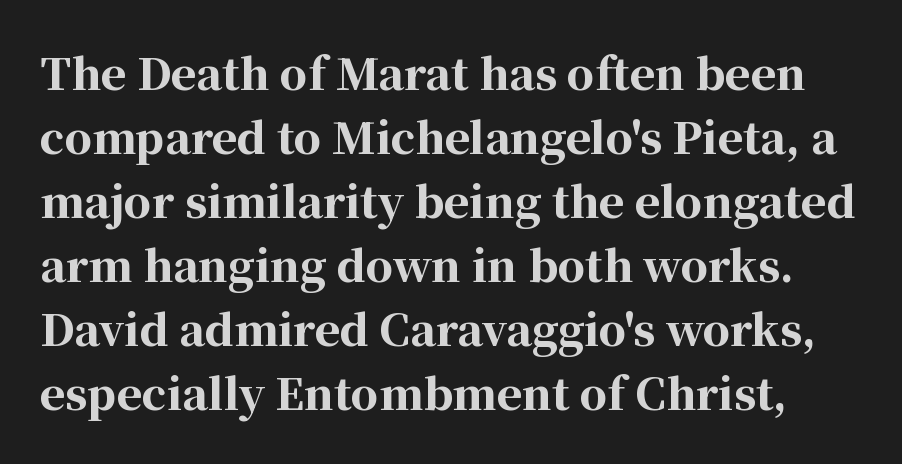
The image shows 43 px bold serif type, upright; set normal line spacing (1.49x), normal letter spacing, not underlined; high stroke contrast and a medium x-height.
